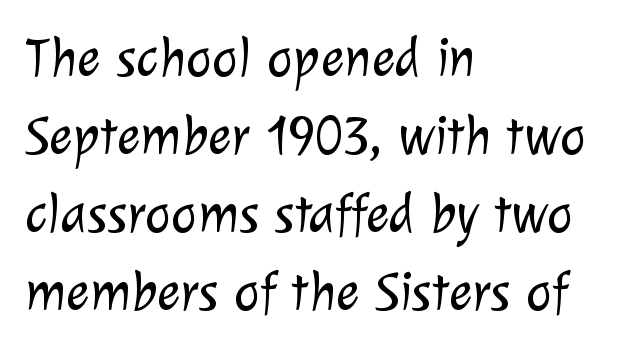
{"serif": "no", "bold": "no", "weight": "light", "width": "normal", "stroke_contrast": "low", "x_height": "medium", "monospaced": "no", "underline": "no", "align": "left", "line_spacing": "normal", "line_spacing_ratio": 1.42, "letter_spacing": "normal", "letter_spacing_em": 0.0, "glyph_px": 55}
